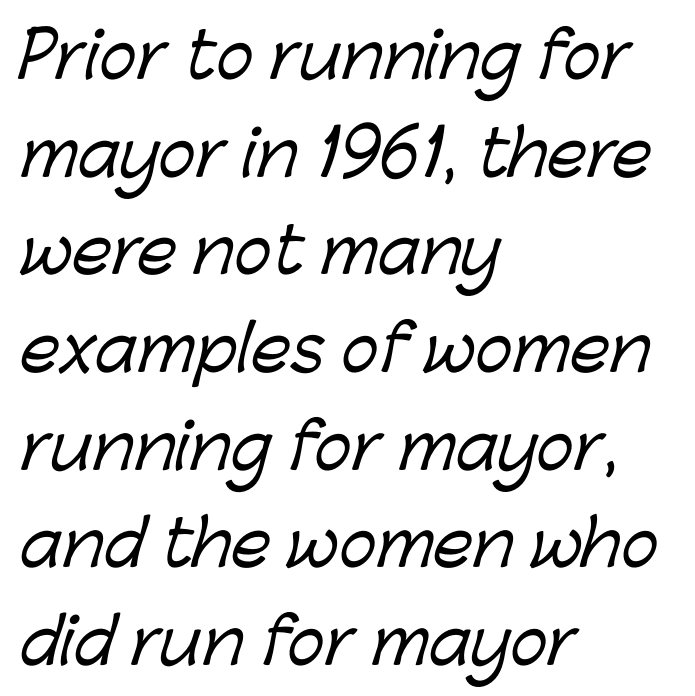
Typeset ragged right — the left edge is the straight one. Each letter keeps its own natural width here, so spacing adapts to shape. You can tell from the bare stems that sans-serif type was used. Caption: standard tracking, unaltered. Descenders hang freely into open space. Summary of vertical rhythm: regular, with standard interline spacing.
